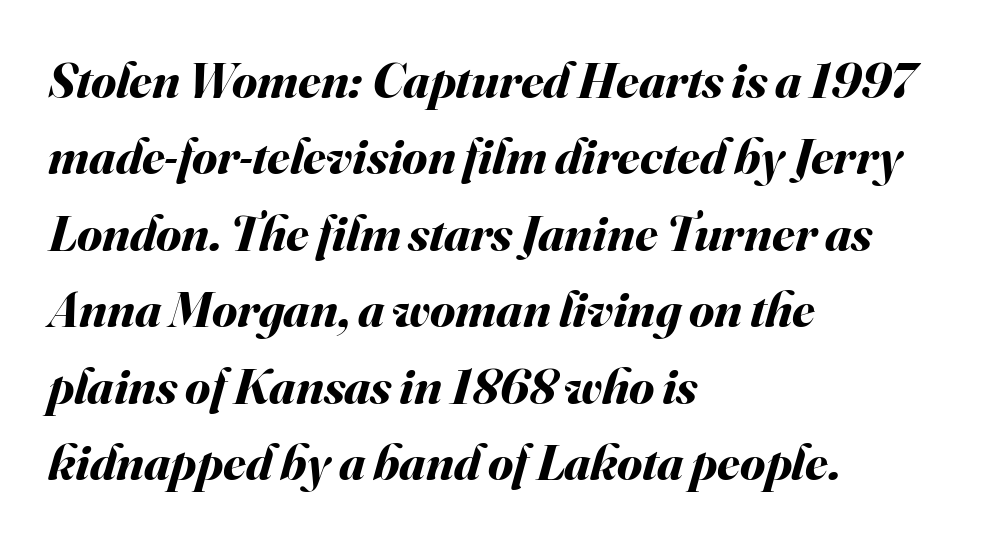
Q: Is the text bold? A: Yes.
Q: Is the text italic (slanted)? A: Yes, it leans right by about 16 degrees.
Q: Is the text underlined? A: No.
Q: How is the paragraph aligned? A: Left-aligned.
Q: Is the spacing between letters normal or unusually wide? A: Normal.
Q: Is the spacing between lines tight, normal or loose? A: Normal.
Q: Width (condensed, normal, or wide)? A: Normal.
Q: Stroke contrast? A: Medium.
Q: x-height? A: Small.
Q: Monospaced? A: No.
